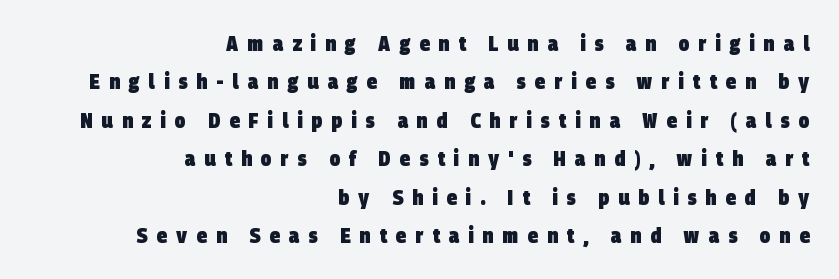
Is the block centered? No — it sits flush against the right margin. The foot of each line stays bare and open. Pretty heavy lettering here — definitely bold. Caption: expanded tracking, letters set apart.
